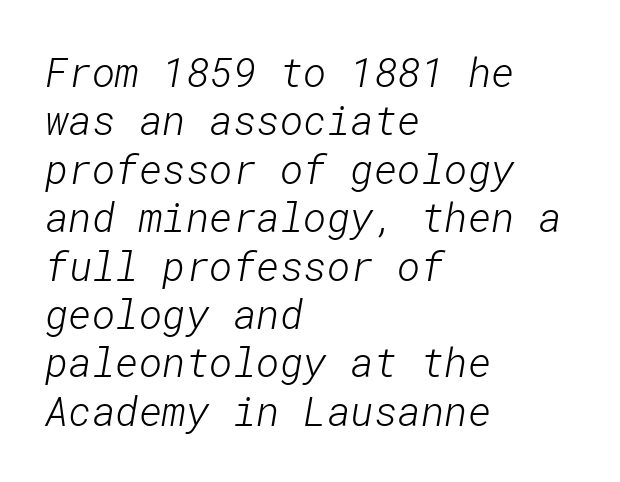
Q: Is the text bold? A: No.
Q: Is the typeface a serif or a sans-serif typeface? A: Sans-serif.
Q: Is the text underlined? A: No.
Q: How is the paragraph aligned? A: Left-aligned.
Q: Is the spacing between letters normal or unusually wide? A: Normal.
Q: Width (condensed, normal, or wide)? A: Normal.
Q: Stroke contrast? A: Low.
Q: x-height? A: Medium.
